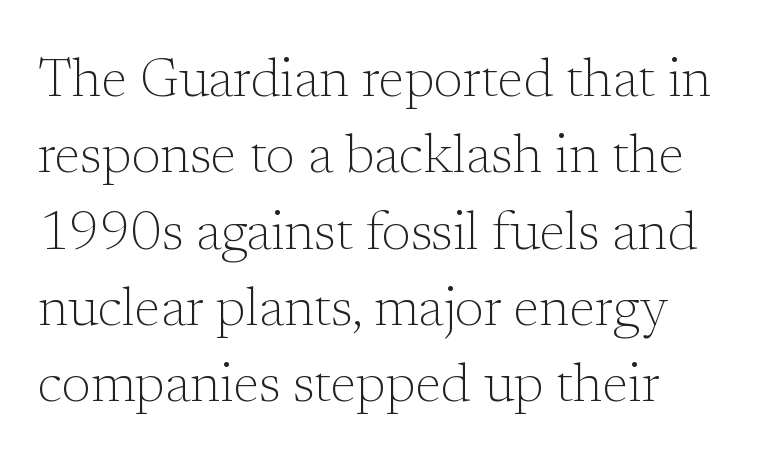
Q: Is the text bold? A: No.
Q: Is the text italic (slanted)? A: No, it is upright.
Q: Is the typeface a serif or a sans-serif typeface? A: Serif.
Q: Is the text underlined? A: No.
Q: How is the paragraph aligned? A: Left-aligned.
Q: Is the spacing between letters normal or unusually wide? A: Normal.
Q: Is the spacing between lines tight, normal or loose? A: Normal.
Q: Width (condensed, normal, or wide)? A: Normal.
Q: Stroke contrast? A: Low.
Q: x-height? A: Medium.
Q: Monospaced? A: No.
